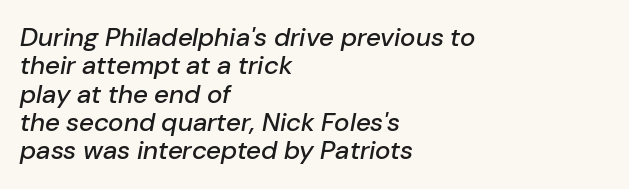
The image shows 26 px text type, italic (leaning right); set left-aligned, tight line spacing (1.09x), normal letter spacing, not underlined.
